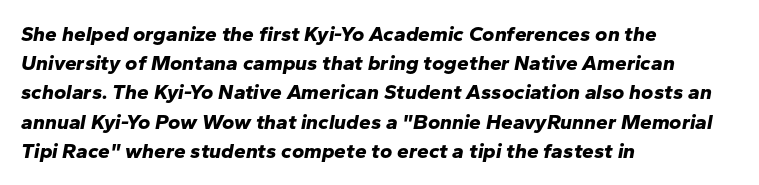
Q: Is the text bold? A: Yes.
Q: Is the text italic (slanted)? A: Yes, it leans right by about 10 degrees.
Q: Is the text underlined? A: No.
Q: How is the paragraph aligned? A: Left-aligned.
Q: Is the spacing between letters normal or unusually wide? A: Normal.
Q: Is the spacing between lines tight, normal or loose? A: Normal.
